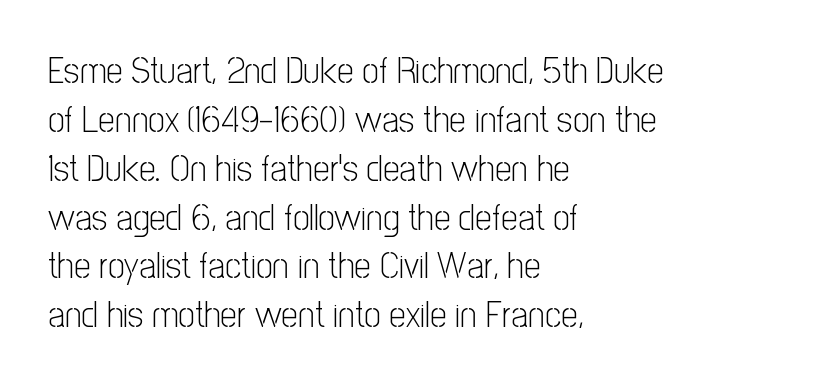
Q: Is the text bold? A: No.
Q: Is the text italic (slanted)? A: No, it is upright.
Q: Is the typeface a serif or a sans-serif typeface? A: Sans-serif.
Q: Is the text underlined? A: No.
Q: How is the paragraph aligned? A: Left-aligned.
Q: Is the spacing between letters normal or unusually wide? A: Normal.
Q: Is the spacing between lines tight, normal or loose? A: Normal.
Q: Width (condensed, normal, or wide)? A: Condensed.
Q: Stroke contrast? A: Low.
Q: x-height? A: Medium.
Q: Monospaced? A: No.
